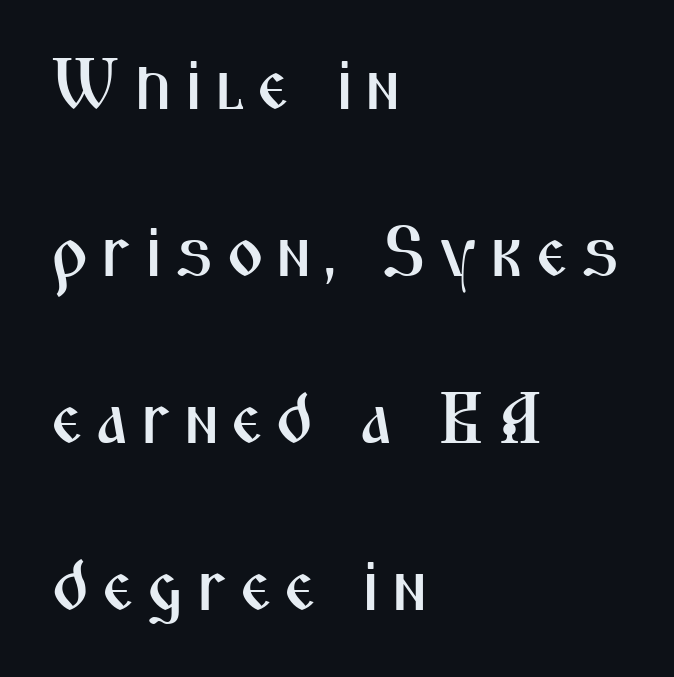
Students, observe: this is what heavily led, spacious text looks like. To sum up the face: it is a sans, with no serifs. The glyphs are unaccompanied by any horizontal stroke below them. The letters stand straight up with perfectly vertical stems. Looks like regular typesetting: each glyph gets only the width it needs. Typeset ragged right — the left edge is the straight one.
